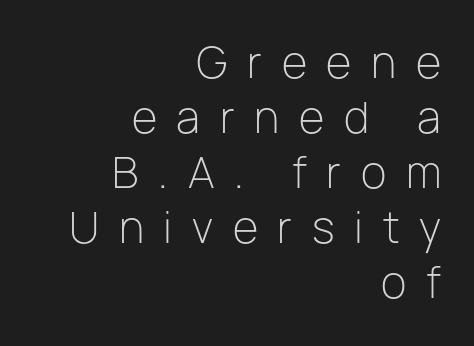
A typesetter would mark this as roman, not italic. Does the copy run flush right? Yes — the right margin is perfectly even. Think of a printed novel: that variable character pitch is what you see here. In terms of letterform style, serifs are entirely absent. The font is comparable to plain body text, perhaps lighter.
